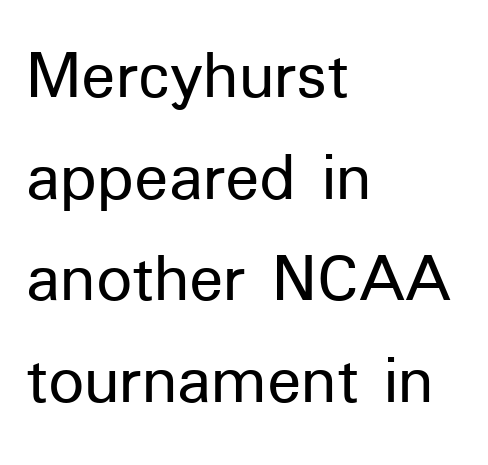
The foot of each line stays bare and open. You could not count columns in this text — the font is proportionally spaced. Style check: upright. The characters display no serif detailing; their extremities are plain. Is the letter spacing exaggerated? No — it looks like the ordinary default. Rows of type keep a routine distance in the vertical direction.
